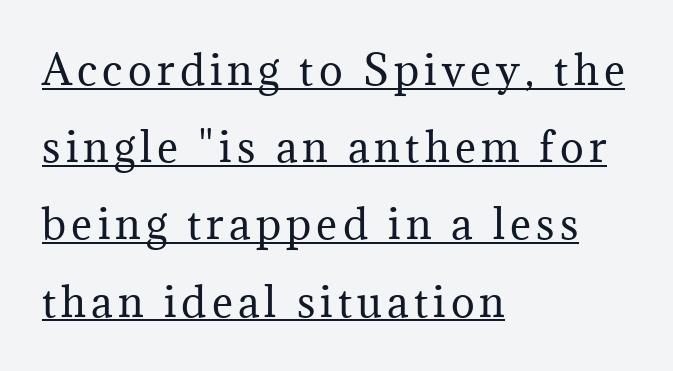
{"serif": "yes", "italic": "no", "bold": "no", "weight": "regular", "width": "normal", "stroke_contrast": "medium", "x_height": "medium", "monospaced": "no", "underline": "yes", "align": "left", "line_spacing": "loose", "line_spacing_ratio": 1.93, "glyph_px": 40}
